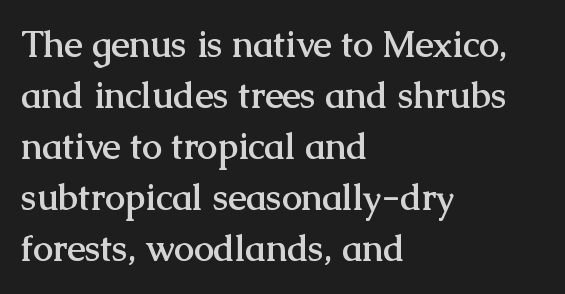
The rendering anchors every line to the left-hand side. Do the letters lean? They stand straight. Spacing verdict: proportional, widths tailored to each character. The area under the type is left untouched. The rendering shows small feet on the letterforms — a serif design. Compared with typical body copy, the letter spacing here is the same.
